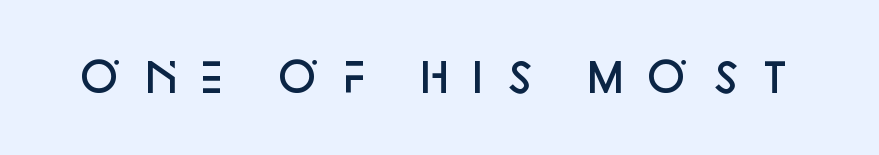
Q: Is the text bold? A: Semi-bold.
Q: Is the text italic (slanted)? A: No, it is upright.
Q: Is the typeface a serif or a sans-serif typeface? A: Sans-serif.
Q: Is the text underlined? A: No.
Q: Is the spacing between letters normal or unusually wide? A: Unusually wide.
Q: Width (condensed, normal, or wide)? A: Normal.
Q: Stroke contrast? A: Low.
Q: x-height? A: Large.
Q: Monospaced? A: No.
